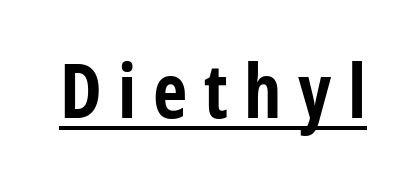
The image shows 75 px bold, condensed sans-serif type, upright; set unusually wide letter spacing (+0.22 em), underlined; low stroke contrast and a medium x-height.
